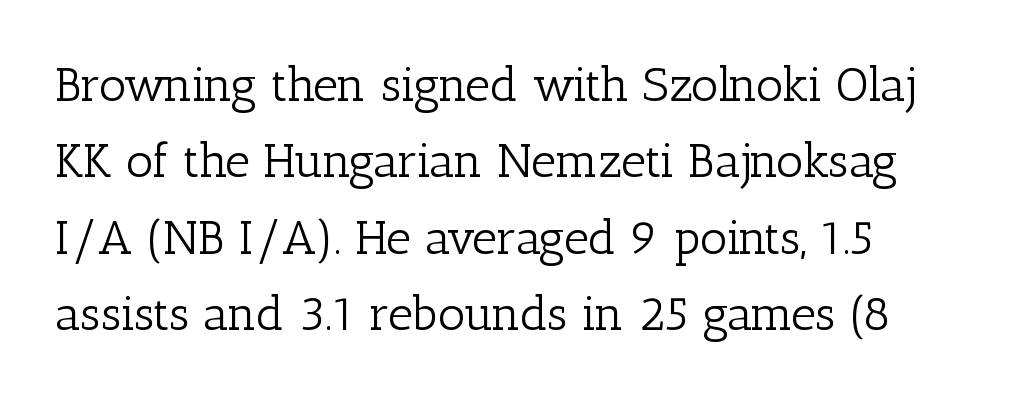
No extra tracking has been applied to these lines. A typesetter would call this proportional, since set widths differ per character. What kind of face is this? One with serifs. The lines sit at an ordinary, default distance from one another. Every character sits straight up, as roman type does.
